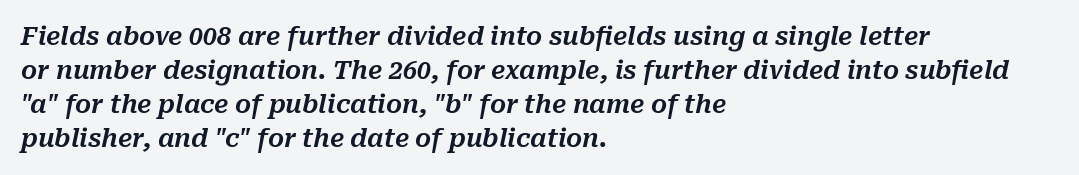
The image shows 25 px text type, italic (leaning right); set left-aligned, normal line spacing (1.36x), normal letter spacing, not underlined.
